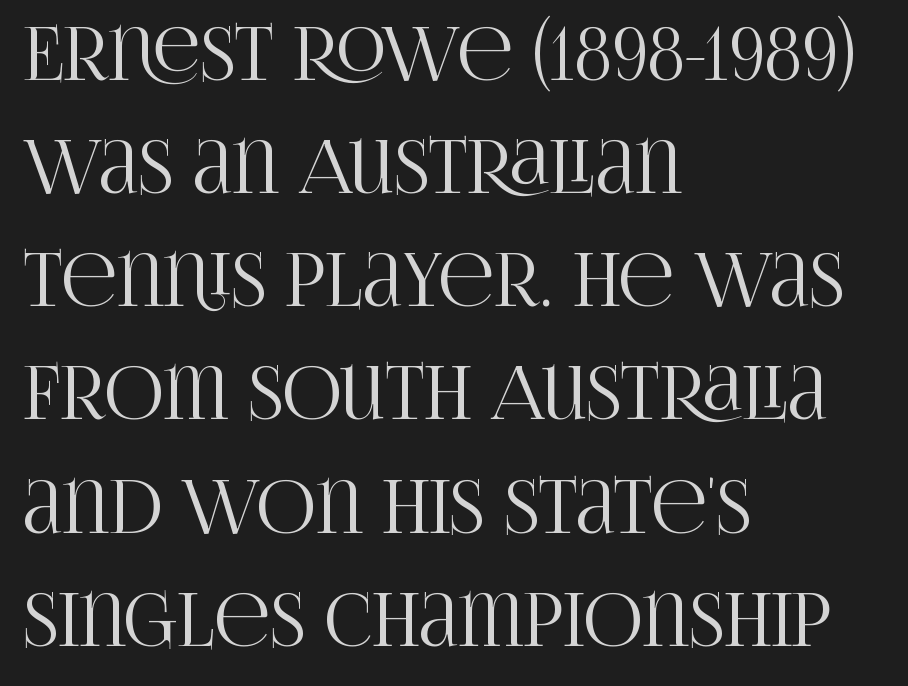
{"serif": "yes", "italic": "no", "width": "condensed", "stroke_contrast": "high", "x_height": "large", "monospaced": "no", "underline": "no", "align": "left", "line_spacing": "normal", "line_spacing_ratio": 1.55, "letter_spacing": "normal", "letter_spacing_em": 0.0, "glyph_px": 73}
